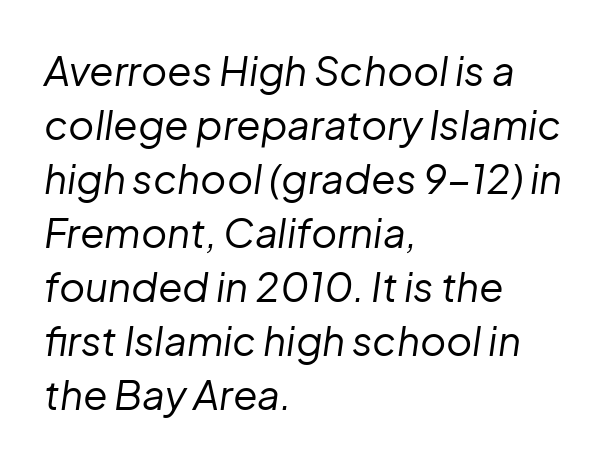
{"italic": "yes", "lean": "right", "slant_degrees": 8, "bold": "no", "weight": "regular", "width": "normal", "stroke_contrast": "low", "x_height": "medium", "monospaced": "no", "underline": "no", "align": "left", "line_spacing": "normal", "line_spacing_ratio": 1.35, "letter_spacing": "normal", "letter_spacing_em": 0.0, "glyph_px": 40}
